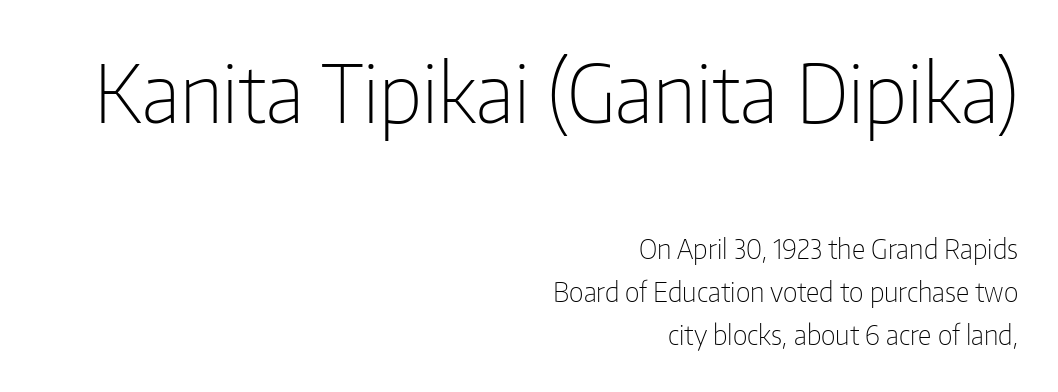
Q: Is the text bold? A: No.
Q: Is the text italic (slanted)? A: No, it is upright.
Q: Is the typeface a serif or a sans-serif typeface? A: Sans-serif.
Q: Is the text underlined? A: No.
Q: How is the paragraph aligned? A: Right-aligned.
Q: Is the spacing between letters normal or unusually wide? A: Normal.
Q: Is the spacing between lines tight, normal or loose? A: Normal.
Q: Which block of text is set in a larger size, the first (top) or the second (bottom)? A: The first (top) one.
Q: Width (condensed, normal, or wide)? A: Condensed.
Q: Stroke contrast? A: Low.
Q: x-height? A: Medium.
Q: Monospaced? A: No.
